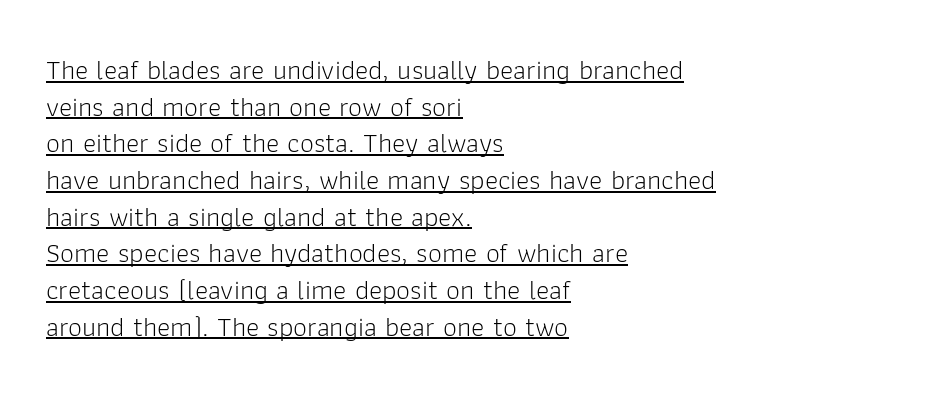
The image shows 28 px light sans-serif type, upright; set left-aligned, normal line spacing (1.31x), normal letter spacing, underlined; low stroke contrast and a medium x-height.
